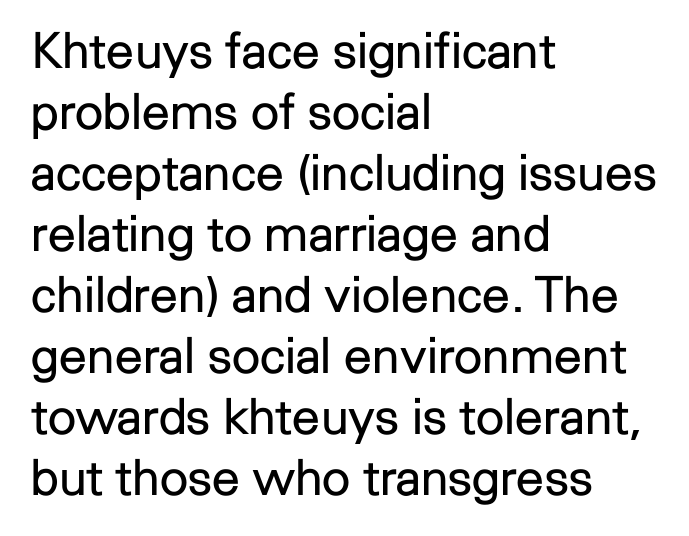
Q: Is the text bold? A: No.
Q: Is the text italic (slanted)? A: No, it is upright.
Q: Is the typeface a serif or a sans-serif typeface? A: Sans-serif.
Q: Is the text underlined? A: No.
Q: How is the paragraph aligned? A: Left-aligned.
Q: Is the spacing between letters normal or unusually wide? A: Normal.
Q: Width (condensed, normal, or wide)? A: Normal.
Q: Stroke contrast? A: Low.
Q: x-height? A: Medium.
Q: Monospaced? A: No.
